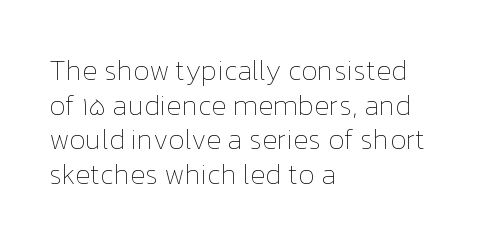
Here the designer chose a conventional face with non-uniform glyph widths. Weight: regular or lighter. The type is set solid horizontally, with unmodified tracking. The glyphs are unaccompanied by any horizontal stroke below them. This is the regular roman posture of the typeface. Visually the block forms a straight wall on the left and a jagged coastline on the right.
